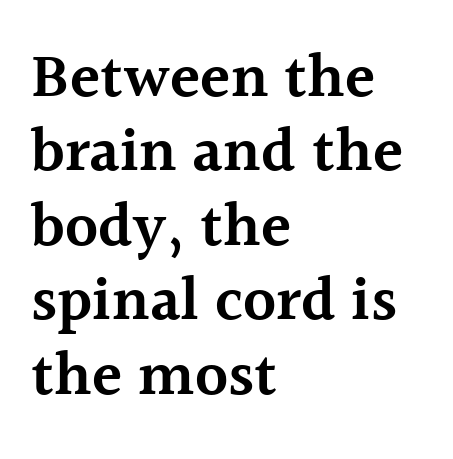
The face used here is proportionally spaced, like ordinary book or web type. What kind of face is this? One with serifs. Look at the tracking — it's just the regular setting, nothing added. Each glyph is drawn with semibold strokes, heavier than normal yet not fully bold.
